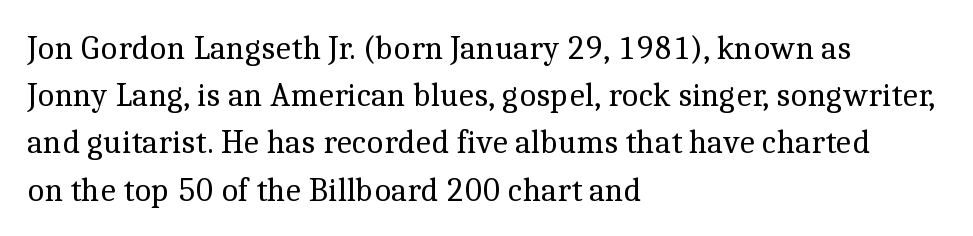
Q: Is the text bold? A: No.
Q: Is the text italic (slanted)? A: No, it is upright.
Q: Is the typeface a serif or a sans-serif typeface? A: Serif.
Q: Is the text underlined? A: No.
Q: How is the paragraph aligned? A: Left-aligned.
Q: Is the spacing between letters normal or unusually wide? A: Normal.
Q: Is the spacing between lines tight, normal or loose? A: Normal.
Q: Width (condensed, normal, or wide)? A: Normal.
Q: x-height? A: Medium.
Q: Monospaced? A: No.
